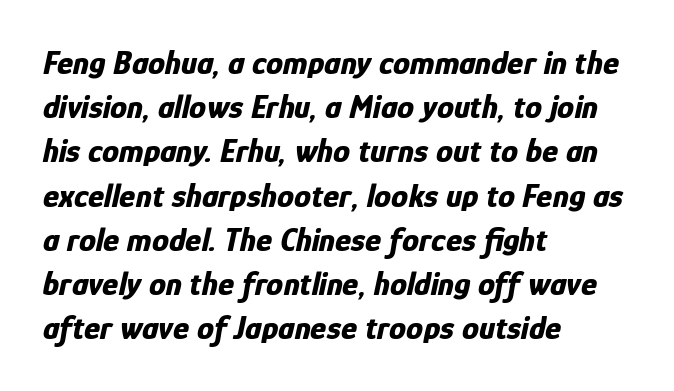
The image shows 34 px bold, condensed type, italic (leaning right); set left-aligned, normal line spacing (1.3x), normal letter spacing, not underlined; low stroke contrast and a medium x-height.
